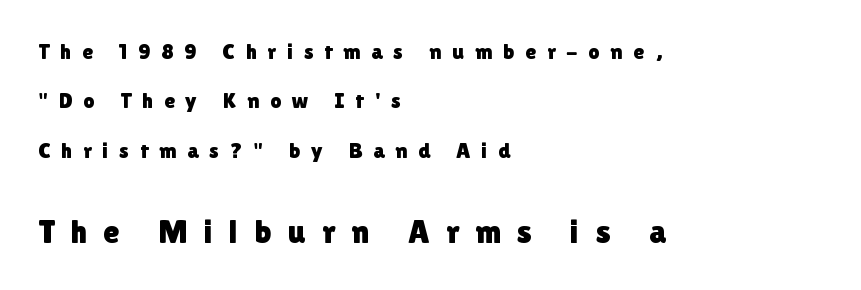
The image shows 33 px sans-serif type, upright; set left-aligned, loose line spacing (2.24x), unusually wide letter spacing (+0.49 em), not underlined; the second (bottom) block is 1.5x larger; a medium x-height.
